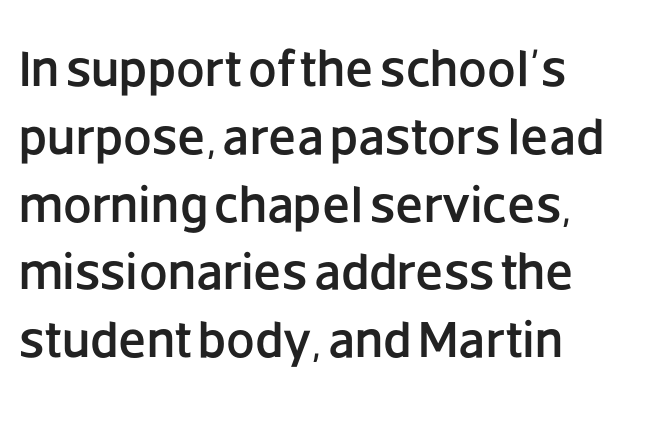
{"serif": "no", "italic": "no", "width": "normal", "stroke_contrast": "low", "x_height": "large", "monospaced": "no", "underline": "no", "align": "left", "line_spacing": "normal", "line_spacing_ratio": 1.33, "letter_spacing": "normal", "letter_spacing_em": 0.0, "glyph_px": 51}
